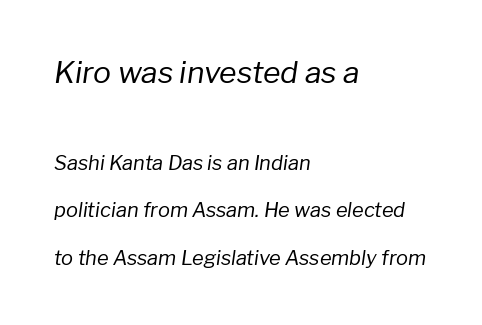
Characters are canted at an angle relative to the baseline's perpendicular. The letters in the upper block stand taller than those in the block below. A clean baseline with only descenders dipping below it. Do the characters align in a grid? No, the font is proportional.
